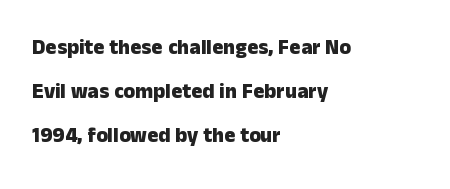
The image shows 21 px bold type, upright; set left-aligned, loose line spacing (2.1x), normal letter spacing, not underlined.
